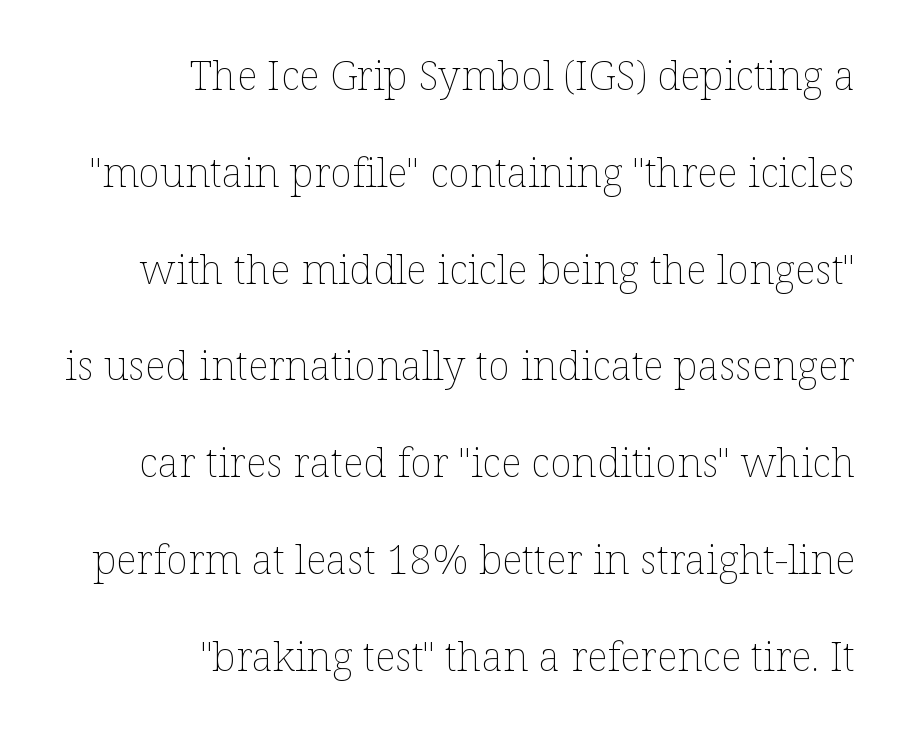
Q: Is the text bold? A: No.
Q: Is the text italic (slanted)? A: No, it is upright.
Q: Is the text underlined? A: No.
Q: How is the paragraph aligned? A: Right-aligned.
Q: Is the spacing between letters normal or unusually wide? A: Normal.
Q: Is the spacing between lines tight, normal or loose? A: Loose.
Q: Width (condensed, normal, or wide)? A: Normal.
Q: Stroke contrast? A: Low.
Q: x-height? A: Medium.
Q: Monospaced? A: No.
